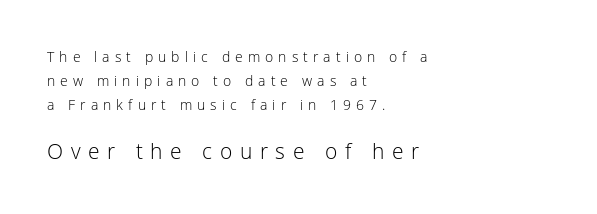
Q: Is the text bold? A: No.
Q: Is the text italic (slanted)? A: No, it is upright.
Q: Is the text underlined? A: No.
Q: How is the paragraph aligned? A: Left-aligned.
Q: Is the spacing between letters normal or unusually wide? A: Unusually wide.
Q: Which block of text is set in a larger size, the first (top) or the second (bottom)? A: The second (bottom) one.
